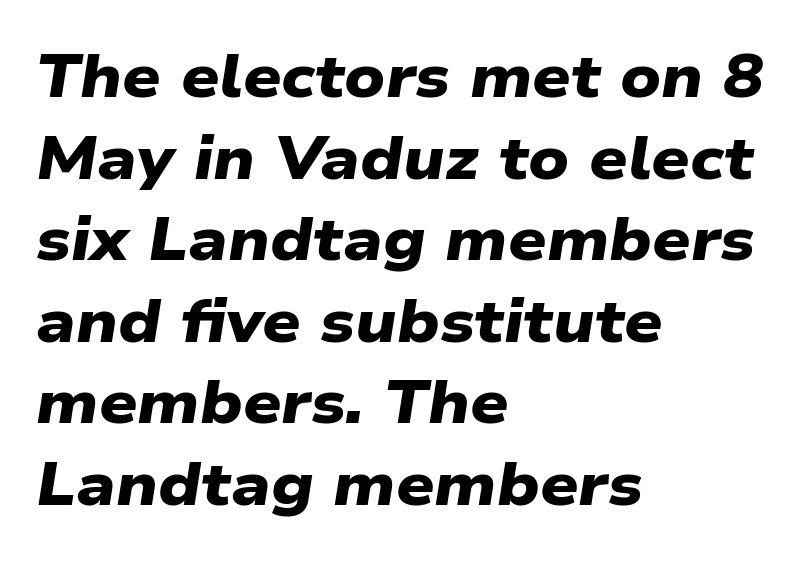
The image shows 60 px heavy, wide sans-serif type; set left-aligned, normal line spacing (1.36x), normal letter spacing, not underlined; low stroke contrast and a medium x-height.
